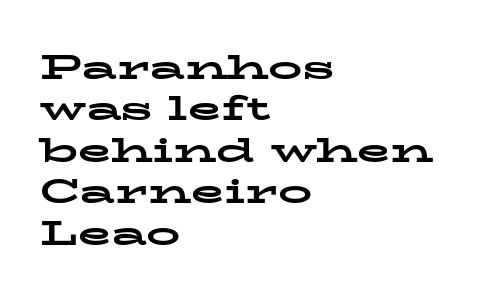
The image shows 34 px bold, wide serif type, upright; set left-aligned, line spacing 1.22x, normal letter spacing, not underlined; low stroke contrast and a medium x-height.
